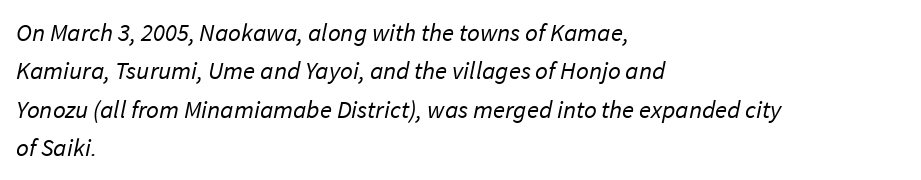
The image shows 25 px text type; set left-aligned, normal line spacing (1.54x), normal letter spacing, not underlined.
